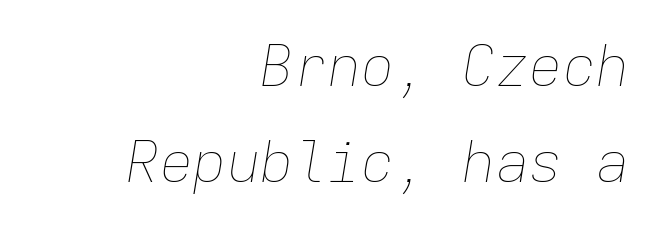
The image shows 56 px thin type, italic (leaning right), monospaced; set right-aligned, line spacing 1.72x, normal letter spacing, not underlined; low stroke contrast and a medium x-height.
